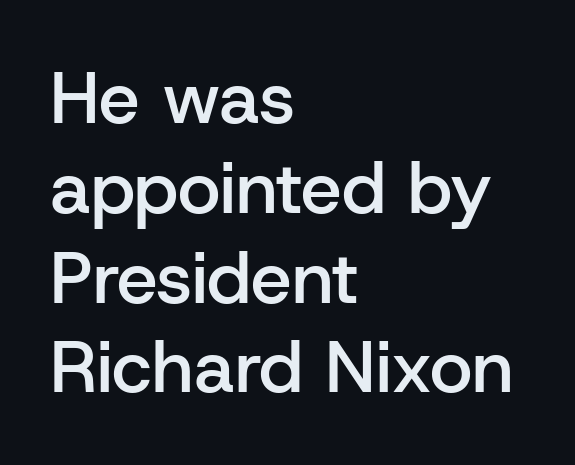
Q: Is the text bold? A: Semi-bold.
Q: Is the text italic (slanted)? A: No, it is upright.
Q: Is the typeface a serif or a sans-serif typeface? A: Sans-serif.
Q: Is the text underlined? A: No.
Q: How is the paragraph aligned? A: Left-aligned.
Q: Is the spacing between letters normal or unusually wide? A: Normal.
Q: Width (condensed, normal, or wide)? A: Normal.
Q: Stroke contrast? A: Low.
Q: x-height? A: Medium.
Q: Monospaced? A: No.
